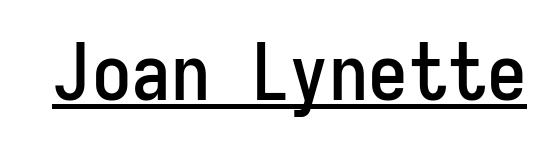
Q: Is the text italic (slanted)? A: No, it is upright.
Q: Is the typeface a serif or a sans-serif typeface? A: Sans-serif.
Q: Is the text underlined? A: Yes.
Q: Is the spacing between letters normal or unusually wide? A: Normal.
Q: Width (condensed, normal, or wide)? A: Condensed.
Q: Stroke contrast? A: Low.
Q: x-height? A: Medium.
Q: Monospaced? A: Yes.
